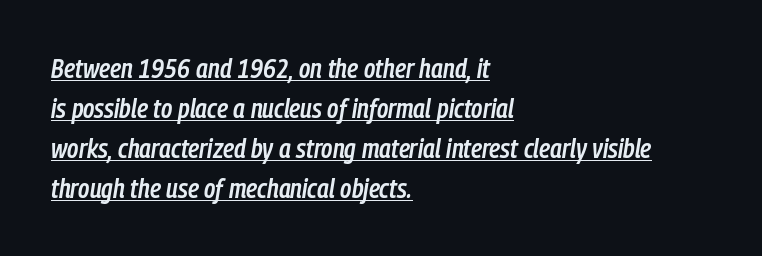
{"italic": "yes", "lean": "right", "slant_degrees": 9, "bold": "semi", "underline": "yes", "align": "left", "line_spacing": "normal", "line_spacing_ratio": 1.48, "letter_spacing": "normal", "letter_spacing_em": 0.0, "glyph_px": 27}
